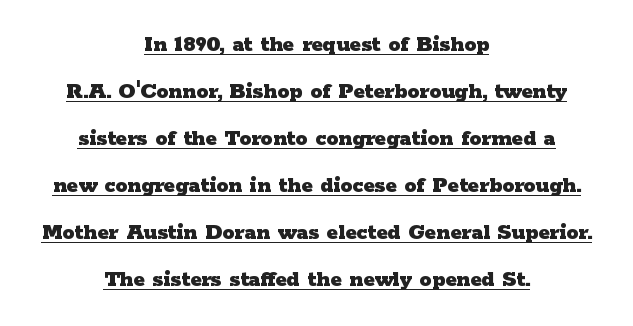
The face used here appears with an underline applied. Style check: upright. Compared with typical body copy, the letter spacing here is the same. I'd describe the lettering as bold — thick and assertive. These lines stack symmetrically, like a column narrowing and widening about its center.
